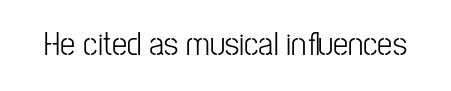
The image shows 34 px condensed sans-serif type, upright; set normal letter spacing, not underlined; low stroke contrast and a medium x-height.
